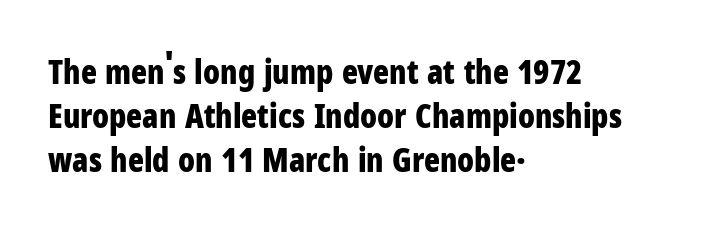
{"serif": "no", "italic": "no", "bold": "yes", "weight": "bold", "width": "condensed", "stroke_contrast": "low", "x_height": "medium", "monospaced": "no", "underline": "no", "align": "left", "line_spacing": "normal", "line_spacing_ratio": 1.34, "letter_spacing": "normal", "letter_spacing_em": 0.0, "glyph_px": 33}
